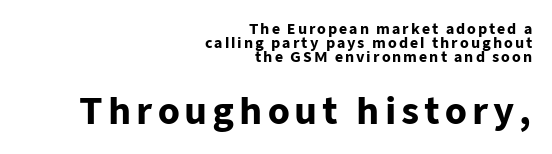
{"serif": "no", "italic": "no", "bold": "yes", "weight": "heavy", "width": "normal", "stroke_contrast": "low", "x_height": "medium", "monospaced": "no", "underline": "no", "align": "right", "line_spacing": "tight", "line_spacing_ratio": 1.01, "larger_block": "second", "size_ratio": 2.5, "glyph_px": 35}
